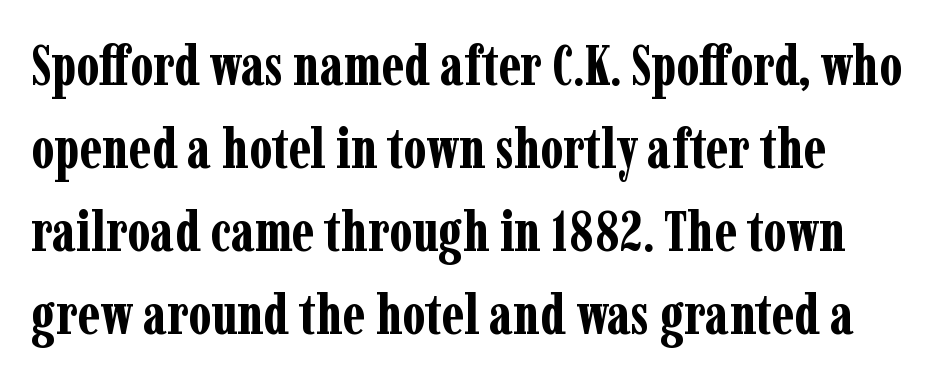
Weight: bold. Glyph-to-glyph distance matches everyday printed text. Small tapered or slab feet sit at the stroke ends, so this counts as serif. Do the characters align in a grid? No, the font is proportional. Notice how descenders clear the ascenders below comfortably — that's standard leading. Posture: vertical.
